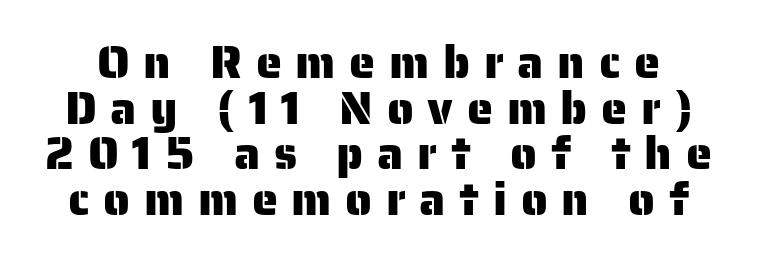
{"serif": "no", "italic": "no", "width": "normal", "stroke_contrast": "low", "x_height": "medium", "monospaced": "no", "underline": "no", "line_spacing": "tight", "line_spacing_ratio": 0.97, "letter_spacing": "wide", "letter_spacing_em": 0.29, "glyph_px": 47}
